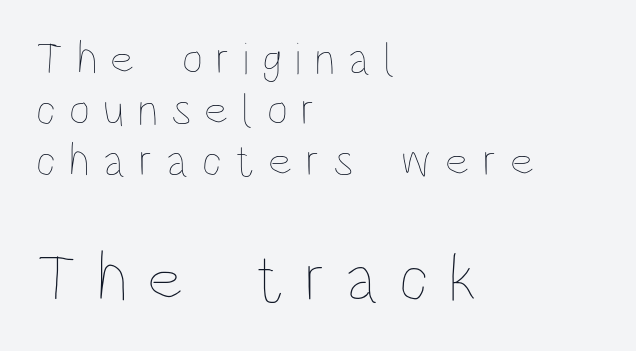
The image shows 69 px thin, condensed type, upright; set left-aligned, tight line spacing (1.11x), unusually wide letter spacing (+0.29 em), not underlined; the second (bottom) block is 1.5x larger; low stroke contrast and a large x-height.
